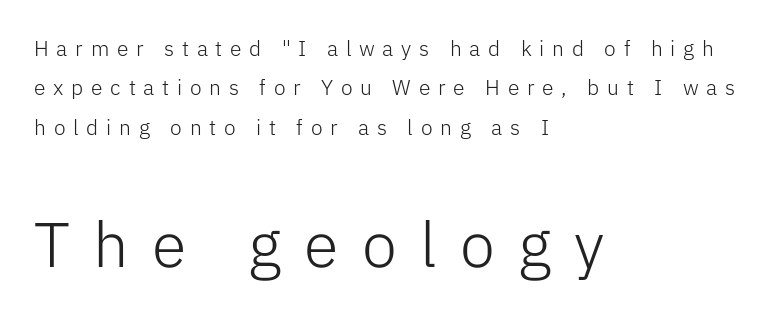
Q: Is the text bold? A: No.
Q: Is the text italic (slanted)? A: No, it is upright.
Q: Is the typeface a serif or a sans-serif typeface? A: Sans-serif.
Q: Is the text underlined? A: No.
Q: How is the paragraph aligned? A: Left-aligned.
Q: Is the spacing between letters normal or unusually wide? A: Unusually wide.
Q: Which block of text is set in a larger size, the first (top) or the second (bottom)? A: The second (bottom) one.
Q: Width (condensed, normal, or wide)? A: Normal.
Q: Stroke contrast? A: Low.
Q: x-height? A: Medium.
Q: Monospaced? A: No.
